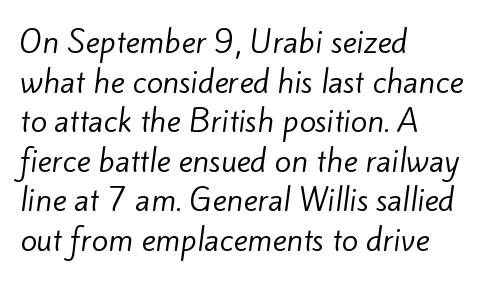
The image shows 30 px regular-weight sans-serif type; set left-aligned, normal line spacing (1.32x), normal letter spacing, not underlined; low stroke contrast and a small x-height.
